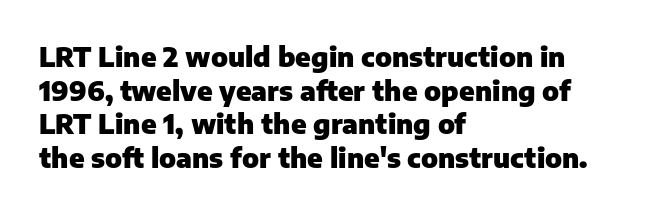
{"italic": "no", "bold": "yes", "underline": "no", "align": "left", "line_spacing": "normal", "line_spacing_ratio": 1.25, "letter_spacing": "normal", "letter_spacing_em": 0.0, "glyph_px": 27}
